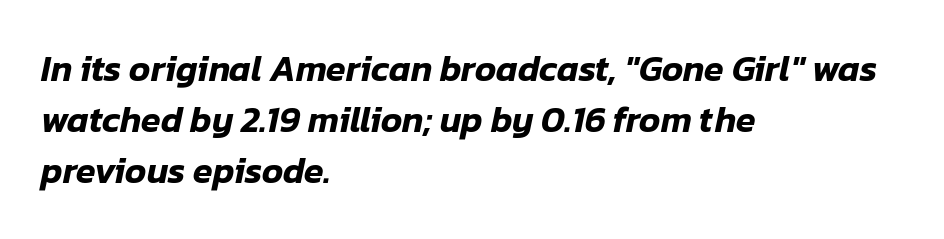
The image shows 36 px text type, italic (leaning right); set left-aligned, normal line spacing (1.41x), normal letter spacing, not underlined; low stroke contrast and a medium x-height.
